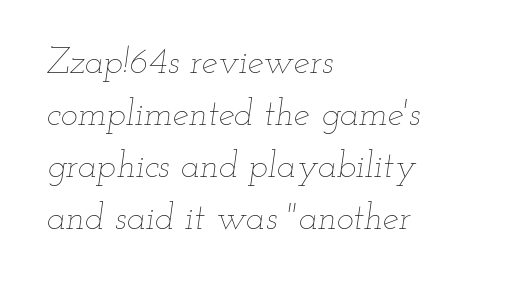
Tracking value appears to be zero — textbook default spacing. The space between consecutive lines is moderate. The specimen omits any rule beneath the text block's lines. Quick note: italic.
